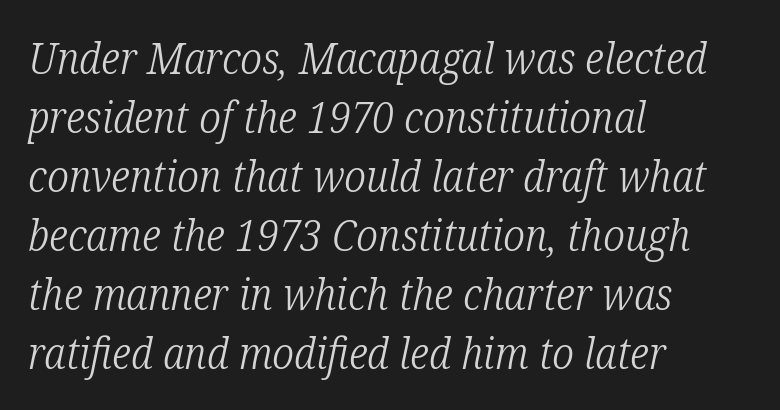
The image shows 43 px light, condensed serif type, italic (leaning right); set left-aligned, normal line spacing (1.37x), normal letter spacing, not underlined; low stroke contrast and a medium x-height.
